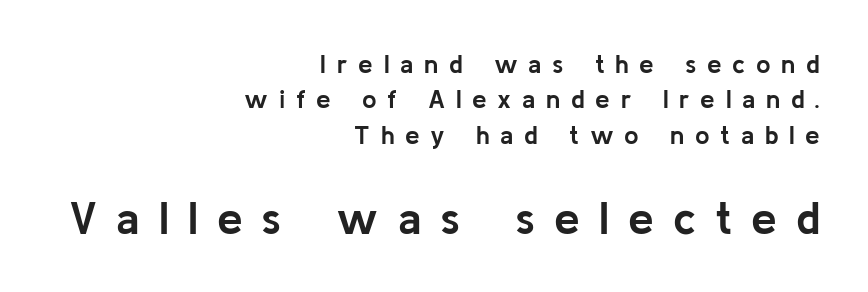
{"serif": "no", "italic": "no", "bold": "yes", "weight": "semibold", "width": "normal", "stroke_contrast": "low", "x_height": "medium", "monospaced": "no", "underline": "no", "align": "right", "line_spacing": "normal", "line_spacing_ratio": 1.36, "letter_spacing": "wide", "letter_spacing_em": 0.41, "larger_block": "second", "size_ratio": 1.77, "glyph_px": 46}
